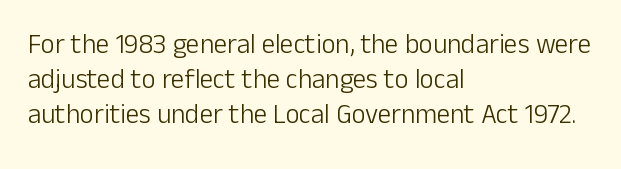
The image shows 27 px text type, upright; set left-aligned, normal line spacing (1.3x), normal letter spacing, not underlined.
